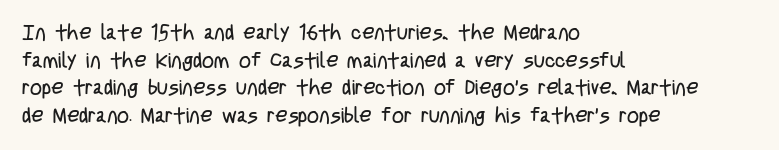
{"italic": "no", "bold": "no", "underline": "no", "align": "left", "line_spacing": "normal", "line_spacing_ratio": 1.32, "letter_spacing": "normal", "letter_spacing_em": 0.0, "glyph_px": 21}
